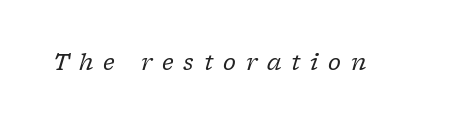
The typography opts for an oblique posture over an upright one. Check the space under the baseline: it is left empty. Characters follow at a spacing far wider than the type designer built in. The passage shown is not bold in any degree.
